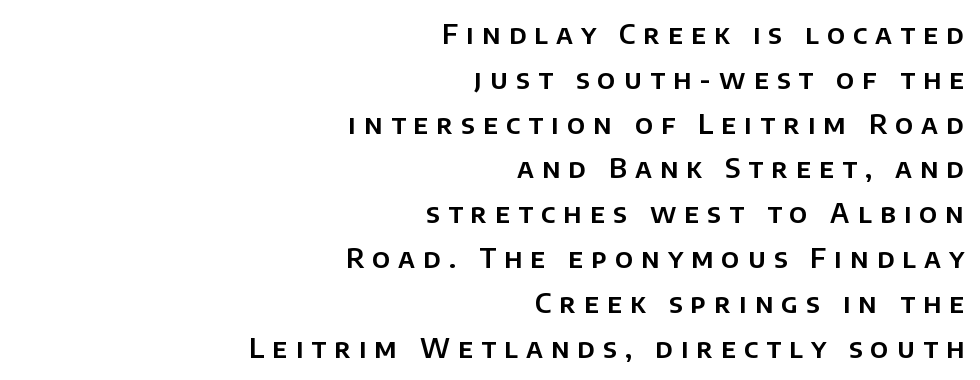
Q: Is the text italic (slanted)? A: No, it is upright.
Q: Is the text underlined? A: No.
Q: How is the paragraph aligned? A: Right-aligned.
Q: Is the spacing between letters normal or unusually wide? A: Unusually wide.
Q: Is the spacing between lines tight, normal or loose? A: Normal.
